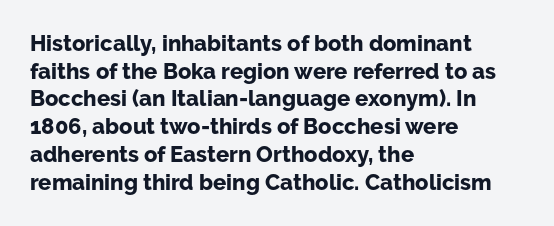
{"italic": "no", "bold": "yes", "underline": "no", "align": "left", "line_spacing": "normal", "line_spacing_ratio": 1.26, "letter_spacing": "normal", "letter_spacing_em": 0.0, "glyph_px": 22}
